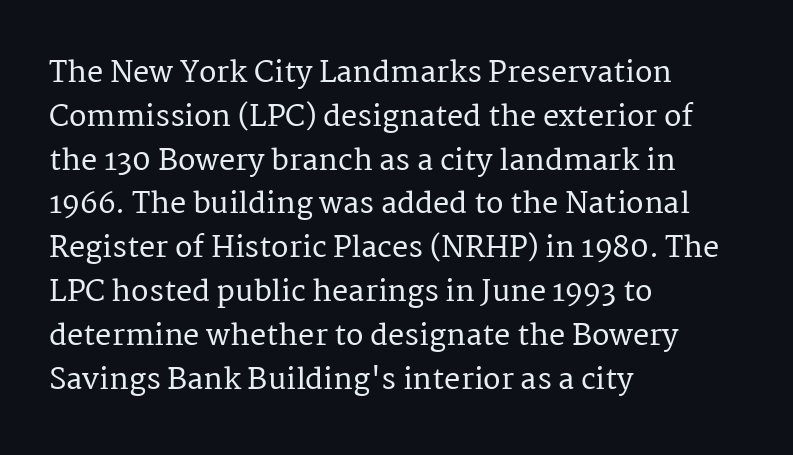
{"serif": "yes", "italic": "no", "width": "normal", "stroke_contrast": "medium", "x_height": "medium", "monospaced": "no", "underline": "no", "align": "left", "line_spacing": "normal", "line_spacing_ratio": 1.51, "letter_spacing": "normal", "letter_spacing_em": 0.0, "glyph_px": 29}
